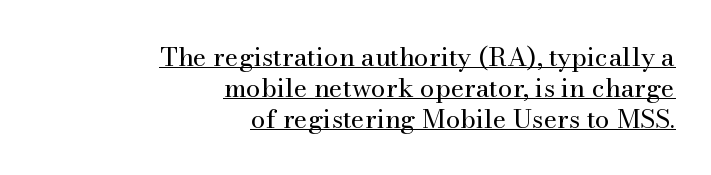
This sample carries an underscore along the baseline area. The passage is arranged like a letterhead date or caption credit — flush right. Students, note that the glyphs here touch the page at normal intervals. Is there any slant? The stems are plumb.
